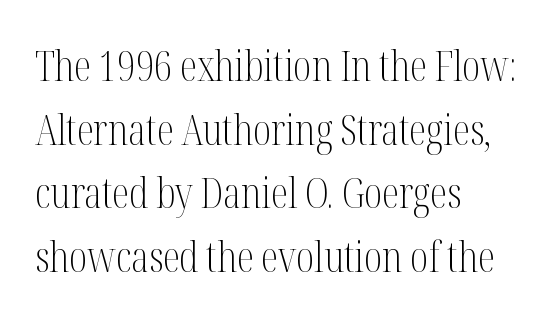
Q: Is the text bold? A: No.
Q: Is the text italic (slanted)? A: No, it is upright.
Q: Is the typeface a serif or a sans-serif typeface? A: Serif.
Q: Is the text underlined? A: No.
Q: How is the paragraph aligned? A: Left-aligned.
Q: Is the spacing between letters normal or unusually wide? A: Normal.
Q: Is the spacing between lines tight, normal or loose? A: Normal.
Q: Width (condensed, normal, or wide)? A: Condensed.
Q: Stroke contrast? A: Medium.
Q: x-height? A: Medium.
Q: Monospaced? A: No.
